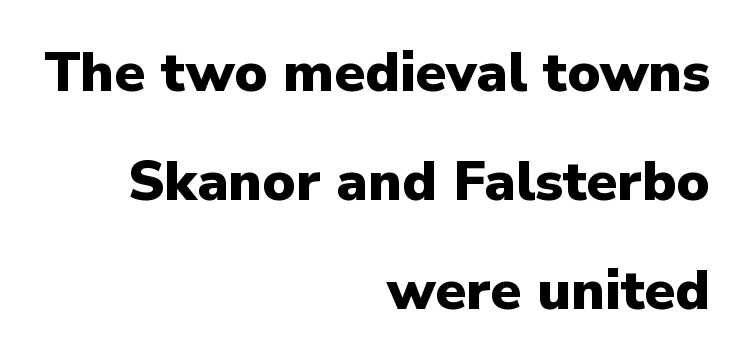
Q: Is the text bold? A: Yes.
Q: Is the text italic (slanted)? A: No, it is upright.
Q: Is the typeface a serif or a sans-serif typeface? A: Sans-serif.
Q: Is the text underlined? A: No.
Q: How is the paragraph aligned? A: Right-aligned.
Q: Is the spacing between letters normal or unusually wide? A: Normal.
Q: Is the spacing between lines tight, normal or loose? A: Loose.
Q: Width (condensed, normal, or wide)? A: Normal.
Q: Stroke contrast? A: Low.
Q: x-height? A: Medium.
Q: Monospaced? A: No.
